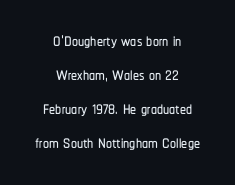
Q: Is the text italic (slanted)? A: No, it is upright.
Q: Is the text underlined? A: No.
Q: How is the paragraph aligned? A: Centered.
Q: Is the spacing between letters normal or unusually wide? A: Normal.
Q: Is the spacing between lines tight, normal or loose? A: Normal.
